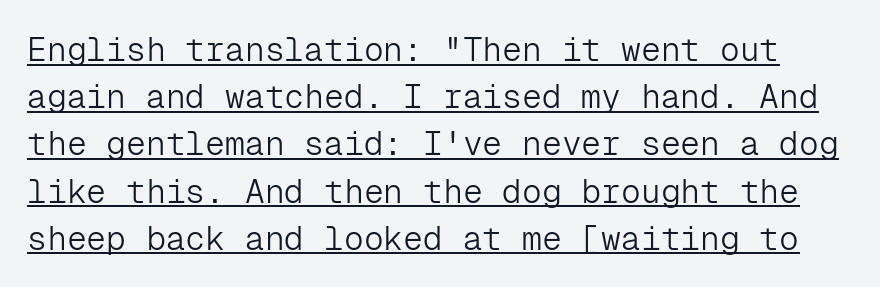
{"serif": "no", "italic": "no", "bold": "no", "weight": "light", "width": "normal", "stroke_contrast": "low", "x_height": "medium", "monospaced": "yes", "underline": "yes", "line_spacing": "normal", "line_spacing_ratio": 1.43, "letter_spacing": "normal", "letter_spacing_em": 0.0, "glyph_px": 33}
